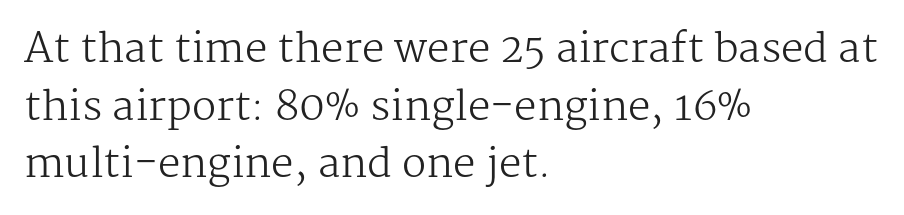
The font family rendered here belongs to the serif group. The rendering anchors every line to the left-hand side. Whoever set this chose a conventional vertical rhythm. Each letter keeps its own natural width here, so spacing adapts to shape.
